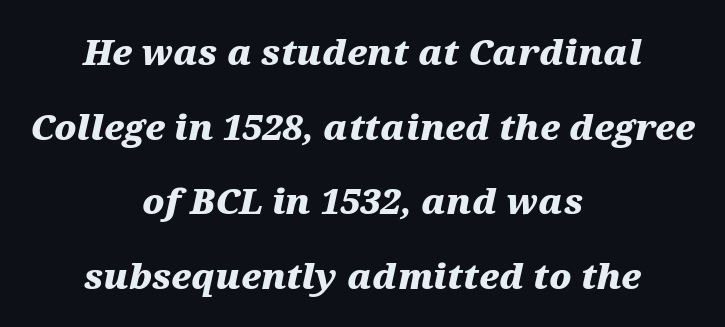
The image shows 35 px heavy, wide type, italic (leaning right); set centered, loose line spacing (2.13x), normal letter spacing, not underlined; medium stroke contrast and a medium x-height.
